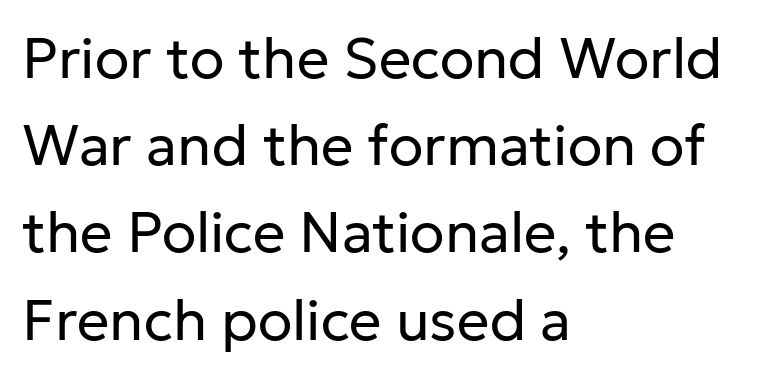
The image shows 57 px regular-weight sans-serif type, upright; set left-aligned, normal line spacing (1.53x), normal letter spacing, not underlined; low stroke contrast and a medium x-height.
